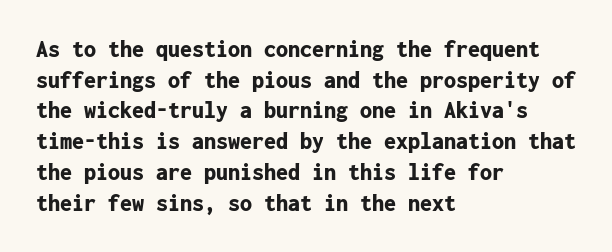
Q: Is the text bold? A: Yes.
Q: Is the text italic (slanted)? A: No, it is upright.
Q: Is the text underlined? A: No.
Q: How is the paragraph aligned? A: Left-aligned.
Q: Is the spacing between letters normal or unusually wide? A: Normal.
Q: Is the spacing between lines tight, normal or loose? A: Normal.
